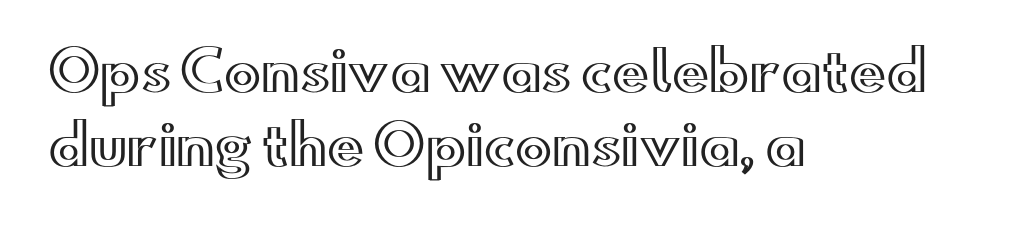
The image shows 55 px wide type, upright; set left-aligned, normal line spacing (1.34x), normal letter spacing, not underlined; a small x-height.
